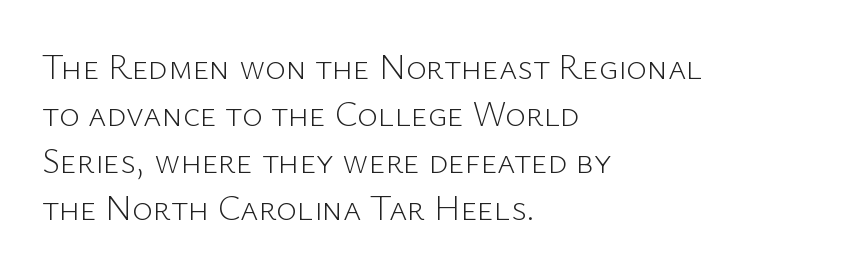
{"serif": "no", "italic": "no", "bold": "no", "weight": "light", "width": "normal", "stroke_contrast": "low", "x_height": "medium", "monospaced": "no", "underline": "no", "align": "left", "line_spacing": "normal", "line_spacing_ratio": 1.34, "letter_spacing": "normal", "letter_spacing_em": 0.0, "glyph_px": 35}
